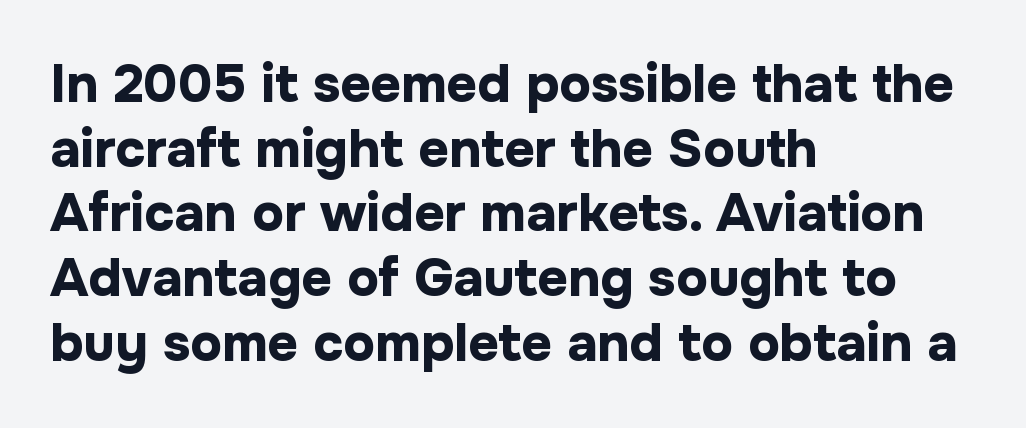
Q: Is the text bold? A: Yes.
Q: Is the text italic (slanted)? A: No, it is upright.
Q: Is the typeface a serif or a sans-serif typeface? A: Sans-serif.
Q: Is the text underlined? A: No.
Q: How is the paragraph aligned? A: Left-aligned.
Q: Is the spacing between letters normal or unusually wide? A: Normal.
Q: Width (condensed, normal, or wide)? A: Normal.
Q: Stroke contrast? A: Low.
Q: x-height? A: Medium.
Q: Monospaced? A: No.
